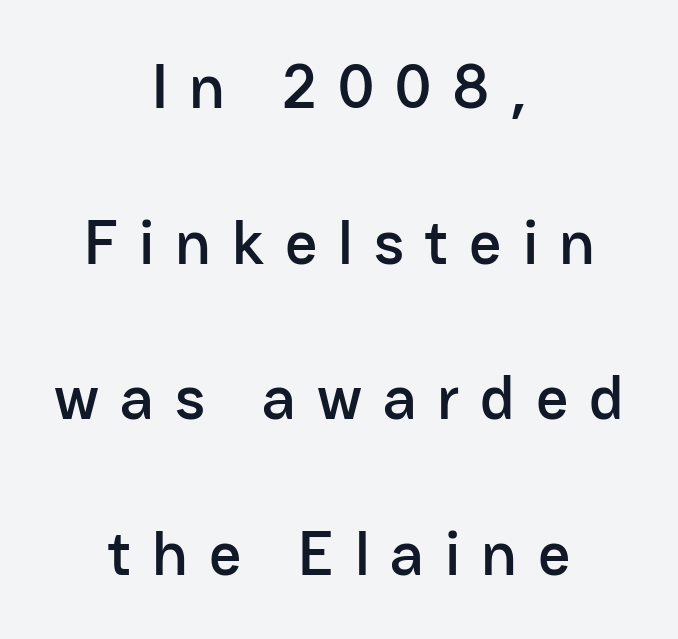
The image shows 63 px sans-serif type, upright; set centered, loose line spacing (2.47x), unusually wide letter spacing (+0.33 em), not underlined; low stroke contrast and a medium x-height.
